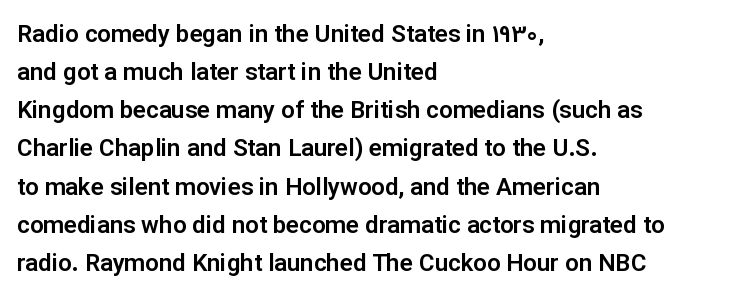
The image shows 24 px text type, upright; set left-aligned, normal line spacing (1.59x), normal letter spacing, not underlined.
